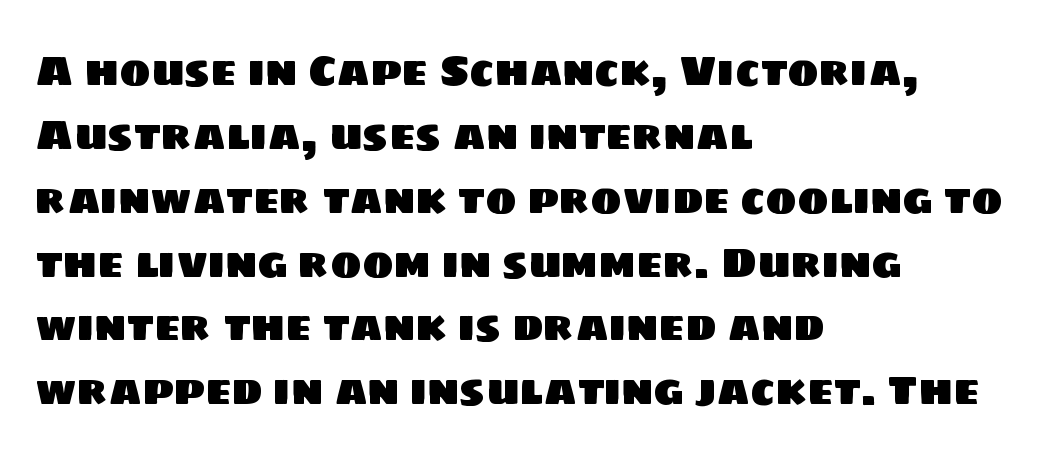
Q: Is the typeface a serif or a sans-serif typeface? A: Sans-serif.
Q: Is the text underlined? A: No.
Q: How is the paragraph aligned? A: Left-aligned.
Q: Is the spacing between letters normal or unusually wide? A: Normal.
Q: Is the spacing between lines tight, normal or loose? A: Normal.
Q: Width (condensed, normal, or wide)? A: Normal.
Q: Stroke contrast? A: Low.
Q: x-height? A: Large.
Q: Monospaced? A: No.
